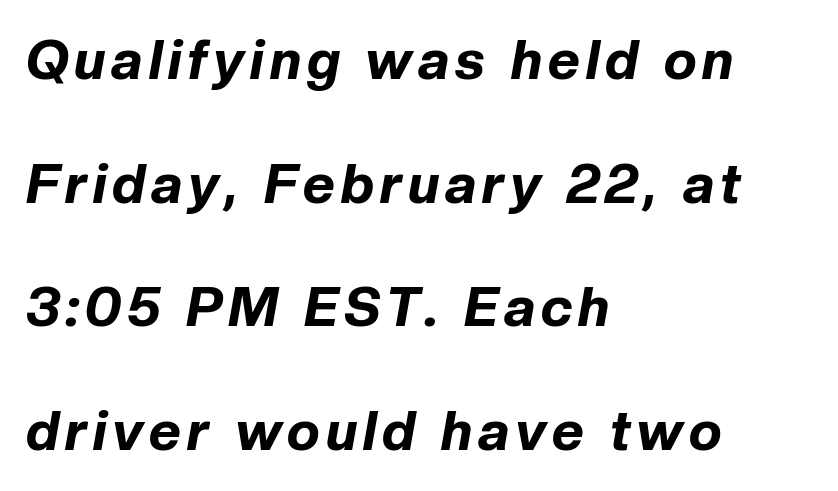
The image shows 55 px bold type, italic (leaning right); set left-aligned, loose line spacing (2.25x), not underlined; low stroke contrast and a medium x-height.
